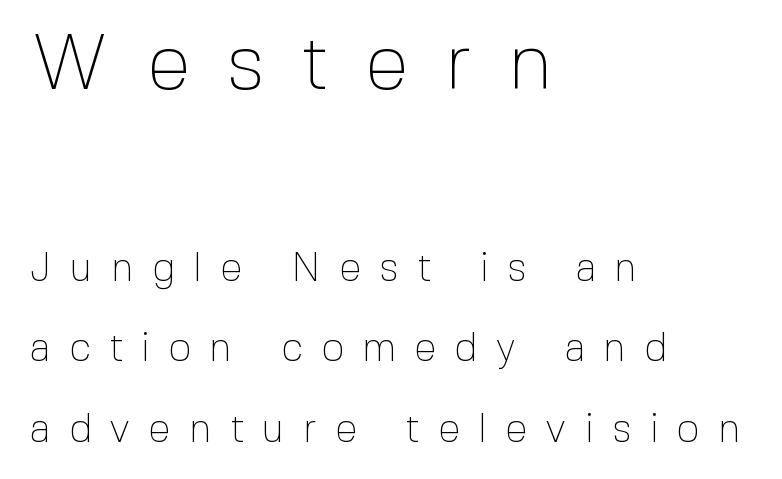
Note: larger setting up top, smaller setting below. Counters stay open thanks to moderate or lighter strokes. It's the straight-up-and-down kind of type. The letters are spread apart with noticeably loose tracking. A bare baseline throughout the passage. The designer dialed line spacing up above the default.
